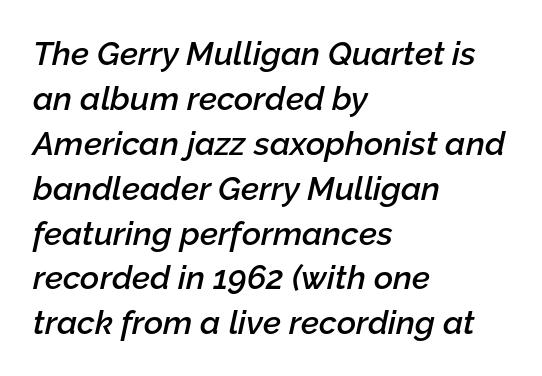
{"italic": "yes", "lean": "right", "slant_degrees": 12, "bold": "semi", "weight": "semibold", "width": "normal", "stroke_contrast": "low", "x_height": "medium", "monospaced": "no", "underline": "no", "align": "left", "line_spacing": "normal", "line_spacing_ratio": 1.36, "letter_spacing": "normal", "letter_spacing_em": 0.0, "glyph_px": 33}
